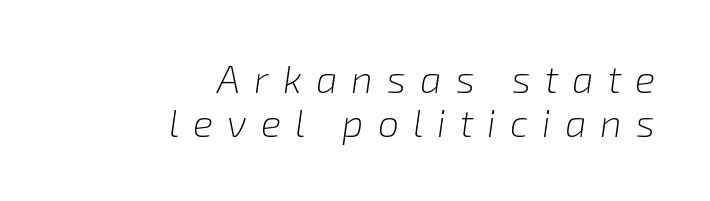
The strokes carry an ordinary text weight at most. Varying glyph widths throughout — classic text-font behaviour. Observe the wide spacing: letters keep a clear distance from each other. Descenders are the only things crossing below the line. The rendering applies a slant to the glyphs.
